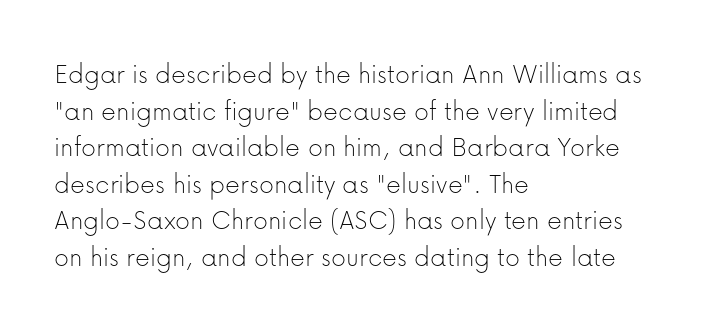
Q: Is the text bold? A: No.
Q: Is the text italic (slanted)? A: No, it is upright.
Q: Is the typeface a serif or a sans-serif typeface? A: Sans-serif.
Q: Is the text underlined? A: No.
Q: How is the paragraph aligned? A: Left-aligned.
Q: Is the spacing between letters normal or unusually wide? A: Normal.
Q: Is the spacing between lines tight, normal or loose? A: Normal.
Q: Width (condensed, normal, or wide)? A: Normal.
Q: Stroke contrast? A: Low.
Q: x-height? A: Medium.
Q: Monospaced? A: No.
